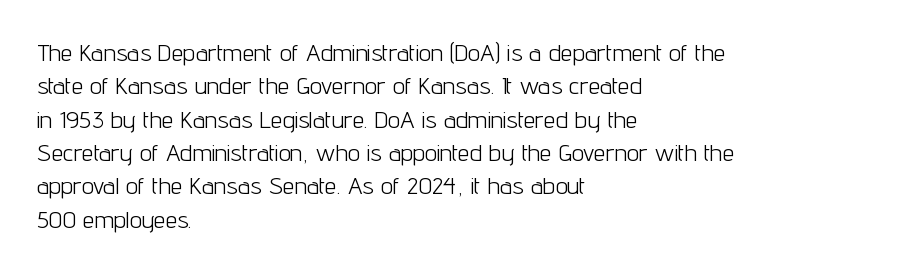
{"italic": "no", "bold": "no", "underline": "no", "align": "left", "line_spacing": "normal", "line_spacing_ratio": 1.39, "letter_spacing": "normal", "letter_spacing_em": 0.0, "glyph_px": 24}
